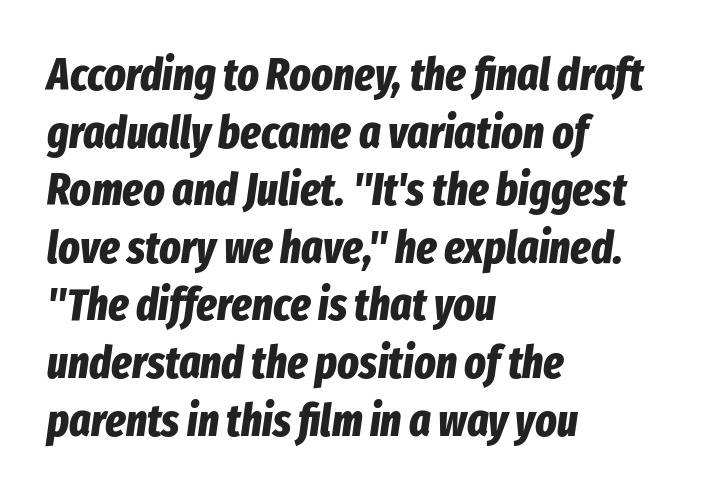
Line starts are locked; line ends wander. This block has exactly the height ordinary leading produces. Tall strokes in this sample are angled rather than plumb. The letters advance in unequal steps, a hallmark of proportional type. Underlining? Definitely not there.
